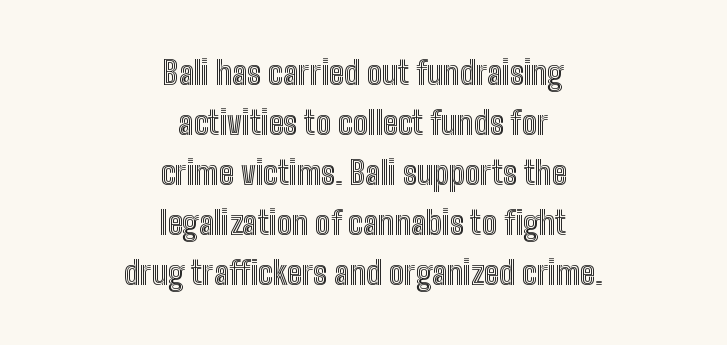
Q: Is the text italic (slanted)? A: No, it is upright.
Q: Is the text underlined? A: No.
Q: How is the paragraph aligned? A: Centered.
Q: Is the spacing between letters normal or unusually wide? A: Normal.
Q: Is the spacing between lines tight, normal or loose? A: Normal.
Q: Width (condensed, normal, or wide)? A: Condensed.
Q: x-height? A: Medium.
Q: Monospaced? A: No.
